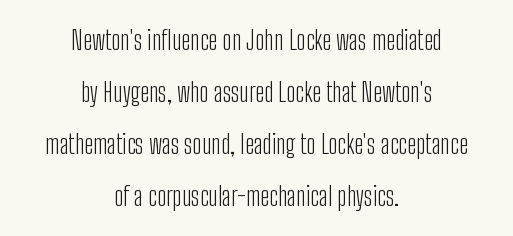
Q: Is the text bold? A: No.
Q: Is the text italic (slanted)? A: No, it is upright.
Q: Is the text underlined? A: No.
Q: How is the paragraph aligned? A: Centered.
Q: Is the spacing between letters normal or unusually wide? A: Normal.
Q: Is the spacing between lines tight, normal or loose? A: Loose.
